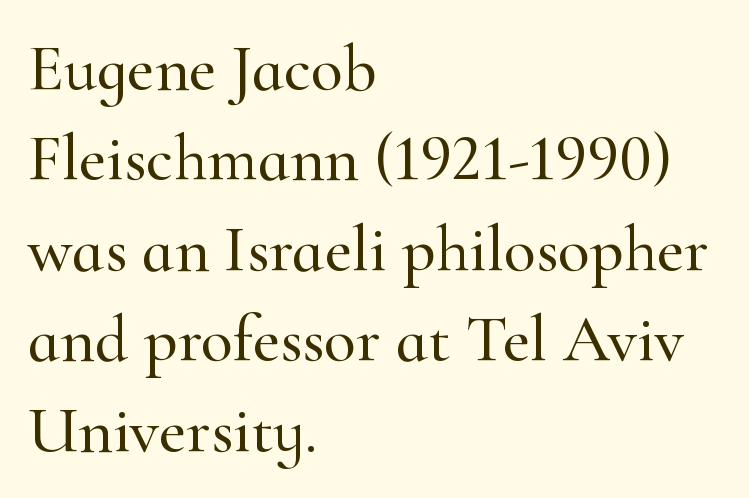
{"serif": "yes", "italic": "no", "width": "normal", "stroke_contrast": "high", "x_height": "small", "monospaced": "no", "underline": "no", "align": "left", "line_spacing": "normal", "line_spacing_ratio": 1.37, "letter_spacing": "normal", "letter_spacing_em": 0.0, "glyph_px": 66}
